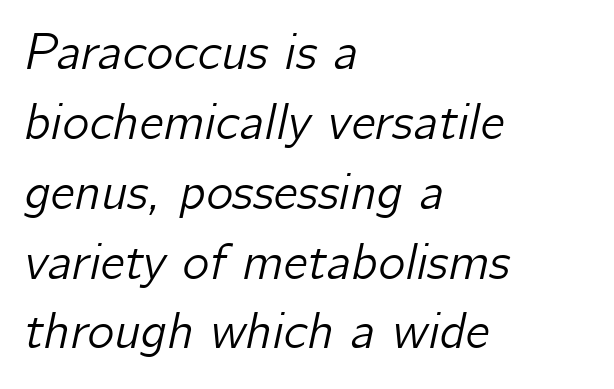
Proportional: the letters do not fall into vertical columns. Compared with ordinary roman type, these characters are visibly tilted. Summary of vertical rhythm: regular, with standard interline spacing. Nobody touched the tracking dial on this one.
